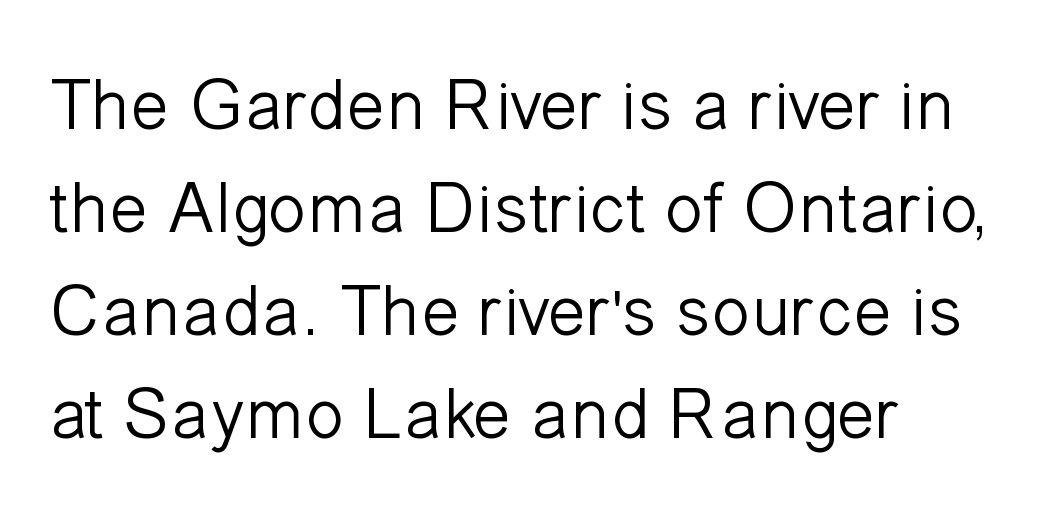
Q: Is the text bold? A: No.
Q: Is the text italic (slanted)? A: No, it is upright.
Q: Is the typeface a serif or a sans-serif typeface? A: Sans-serif.
Q: Is the text underlined? A: No.
Q: How is the paragraph aligned? A: Left-aligned.
Q: Is the spacing between letters normal or unusually wide? A: Normal.
Q: Is the spacing between lines tight, normal or loose? A: Normal.
Q: Width (condensed, normal, or wide)? A: Normal.
Q: Stroke contrast? A: Low.
Q: x-height? A: Medium.
Q: Monospaced? A: No.
